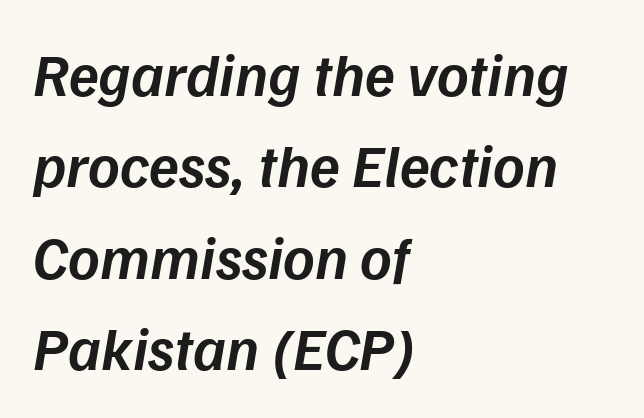
Q: Is the text bold? A: Semi-bold.
Q: Is the text italic (slanted)? A: Yes, it leans right by about 9 degrees.
Q: Is the text underlined? A: No.
Q: How is the paragraph aligned? A: Left-aligned.
Q: Is the spacing between letters normal or unusually wide? A: Normal.
Q: Is the spacing between lines tight, normal or loose? A: Normal.
Q: Width (condensed, normal, or wide)? A: Normal.
Q: Stroke contrast? A: Low.
Q: x-height? A: Medium.
Q: Monospaced? A: No.
